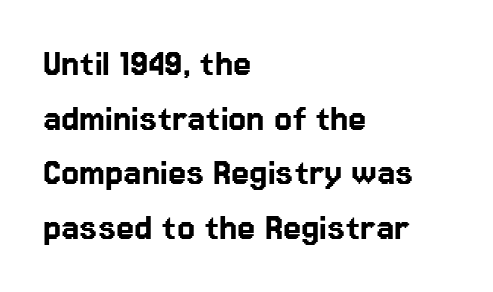
This is the regular roman posture of the typeface. This rendering uses left alignment, leaving the right contour irregular. The string is rendered with underlining switched off. Are there feet on the stems? There aren't — it's a sans. The letterforms sit shoulder to shoulder at normal distance.
